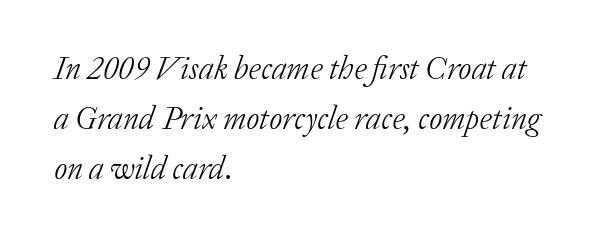
Q: Is the text bold? A: No.
Q: Is the text italic (slanted)? A: Yes, it leans right by about 20 degrees.
Q: Is the typeface a serif or a sans-serif typeface? A: Serif.
Q: Is the text underlined? A: No.
Q: How is the paragraph aligned? A: Left-aligned.
Q: Is the spacing between letters normal or unusually wide? A: Normal.
Q: Is the spacing between lines tight, normal or loose? A: Normal.
Q: Width (condensed, normal, or wide)? A: Normal.
Q: Stroke contrast? A: Low.
Q: x-height? A: Medium.
Q: Monospaced? A: No.
